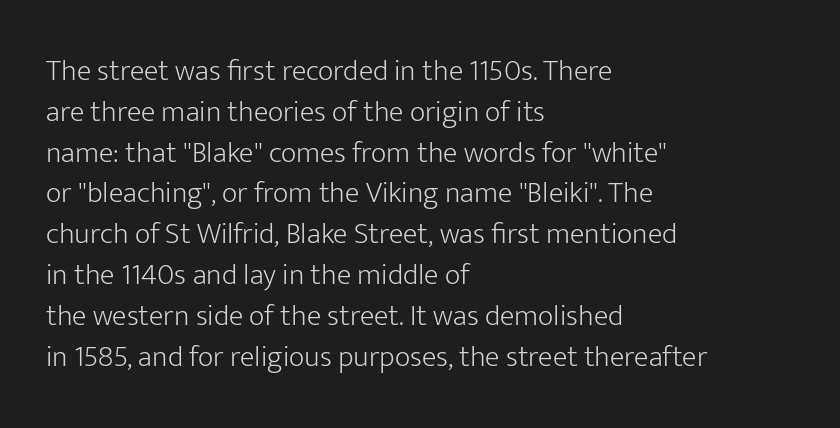
The image shows 30 px light sans-serif type, upright; set left-aligned, normal line spacing (1.36x), normal letter spacing, not underlined; low stroke contrast and a medium x-height.
